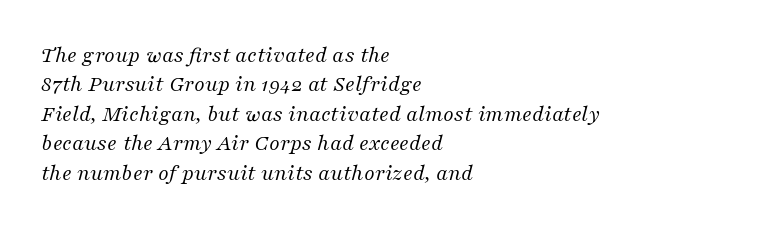
The image shows 23 px text type, italic (leaning right); set left-aligned, normal line spacing (1.28x), normal letter spacing, not underlined.
